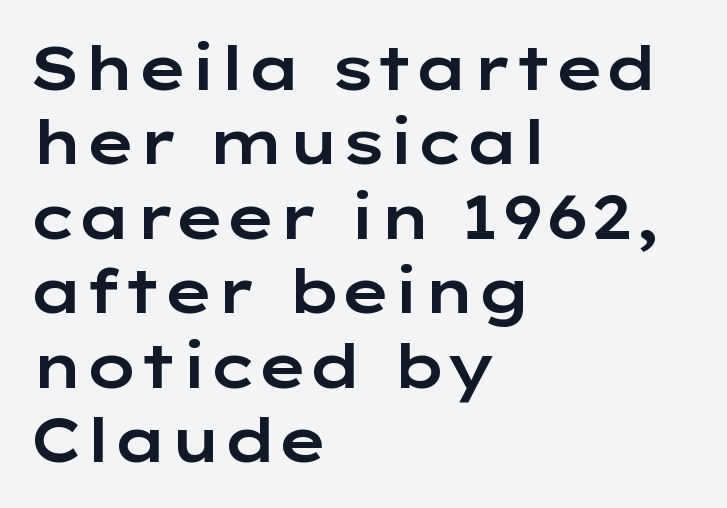
The image shows 61 px wide sans-serif type, upright; set left-aligned, line spacing 1.22x, normal letter spacing, not underlined; low stroke contrast and a medium x-height.
